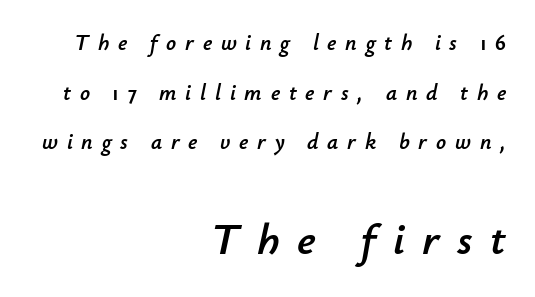
Q: Is the text italic (slanted)? A: Yes, it leans right by about 12 degrees.
Q: Is the text underlined? A: No.
Q: How is the paragraph aligned? A: Right-aligned.
Q: Is the spacing between letters normal or unusually wide? A: Unusually wide.
Q: Is the spacing between lines tight, normal or loose? A: Loose.
Q: Which block of text is set in a larger size, the first (top) or the second (bottom)? A: The second (bottom) one.
Q: Width (condensed, normal, or wide)? A: Normal.
Q: Stroke contrast? A: Low.
Q: x-height? A: Small.
Q: Monospaced? A: No.
